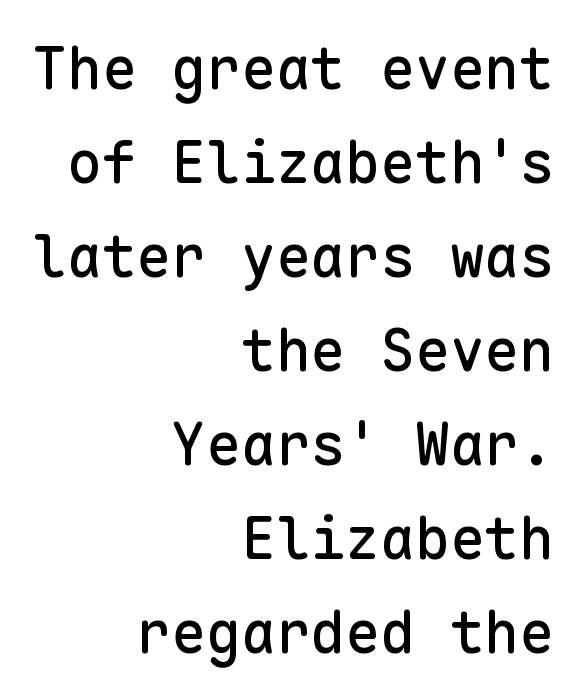
Q: Is the text italic (slanted)? A: No, it is upright.
Q: Is the typeface a serif or a sans-serif typeface? A: Sans-serif.
Q: Is the text underlined? A: No.
Q: How is the paragraph aligned? A: Right-aligned.
Q: Is the spacing between letters normal or unusually wide? A: Normal.
Q: Is the spacing between lines tight, normal or loose? A: Normal.
Q: Width (condensed, normal, or wide)? A: Normal.
Q: Stroke contrast? A: Low.
Q: x-height? A: Medium.
Q: Monospaced? A: Yes.
